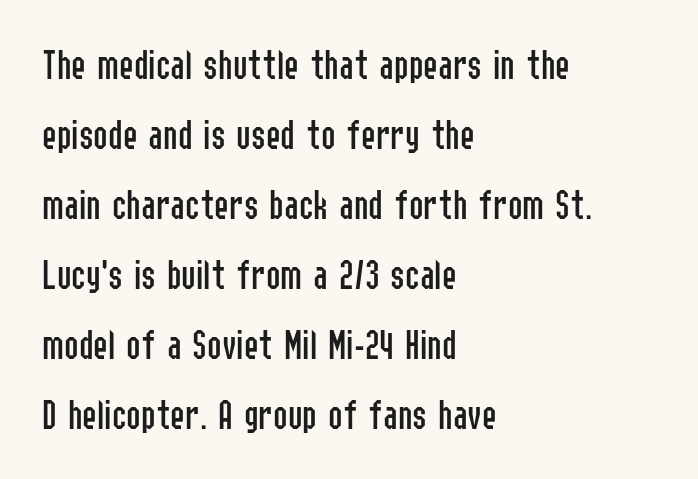
{"serif": "no", "italic": "no", "bold": "no", "weight": "regular", "width": "condensed", "stroke_contrast": "low", "x_height": "medium", "monospaced": "no", "underline": "no", "align": "left", "line_spacing": "normal", "line_spacing_ratio": 1.59, "letter_spacing": "normal", "letter_spacing_em": 0.0, "glyph_px": 44}
